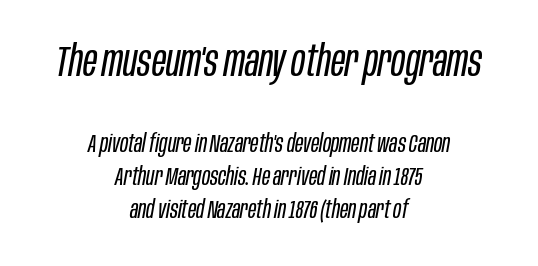
{"italic": "yes", "lean": "right", "slant_degrees": 10, "bold": "no", "weight": "regular", "width": "condensed", "stroke_contrast": "low", "x_height": "large", "monospaced": "no", "underline": "no", "align": "center", "line_spacing": "normal", "line_spacing_ratio": 1.32, "letter_spacing": "normal", "letter_spacing_em": 0.0, "larger_block": "first", "size_ratio": 1.72, "glyph_px": 43}
